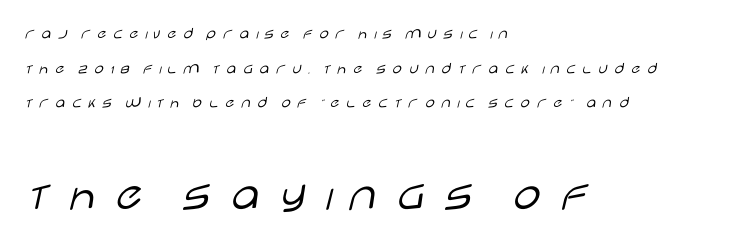
Size hierarchy here favors the trailing block over the leading one. Loosely led — the rows are spread out. In terms of letterspacing, this is a distinctly airy, spread setting. Counters stay open thanks to moderate or lighter strokes.
